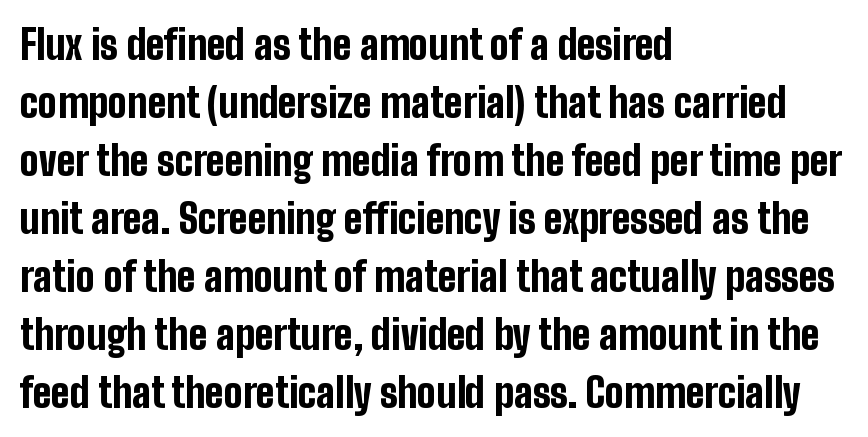
{"serif": "no", "italic": "no", "bold": "yes", "weight": "bold", "width": "condensed", "stroke_contrast": "low", "x_height": "medium", "monospaced": "no", "underline": "no", "align": "left", "line_spacing": "normal", "line_spacing_ratio": 1.45, "letter_spacing": "normal", "letter_spacing_em": 0.0, "glyph_px": 40}
